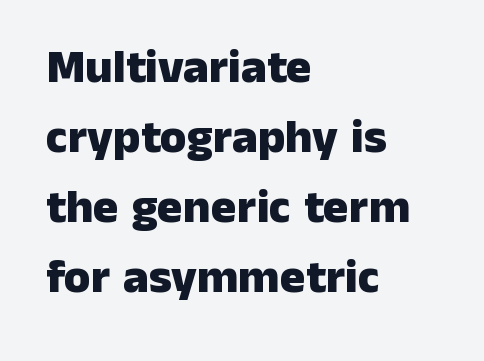
{"serif": "no", "italic": "no", "bold": "yes", "weight": "heavy", "width": "normal", "stroke_contrast": "low", "x_height": "medium", "monospaced": "no", "underline": "no", "align": "left", "line_spacing": "normal", "line_spacing_ratio": 1.46, "letter_spacing": "normal", "letter_spacing_em": 0.0, "glyph_px": 48}
